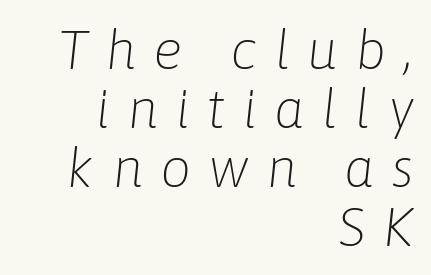
The image shows 55 px light type, italic (leaning right); set right-aligned, tight line spacing (1.07x), unusually wide letter spacing (+0.31 em), not underlined; low stroke contrast and a medium x-height.
